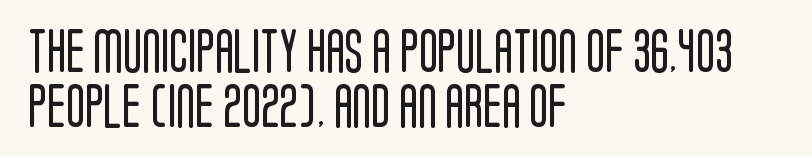
Q: Is the text bold? A: No.
Q: Is the text italic (slanted)? A: No, it is upright.
Q: Is the typeface a serif or a sans-serif typeface? A: Sans-serif.
Q: Is the text underlined? A: No.
Q: How is the paragraph aligned? A: Left-aligned.
Q: Is the spacing between letters normal or unusually wide? A: Normal.
Q: Width (condensed, normal, or wide)? A: Condensed.
Q: Stroke contrast? A: Low.
Q: x-height? A: Large.
Q: Monospaced? A: No.
